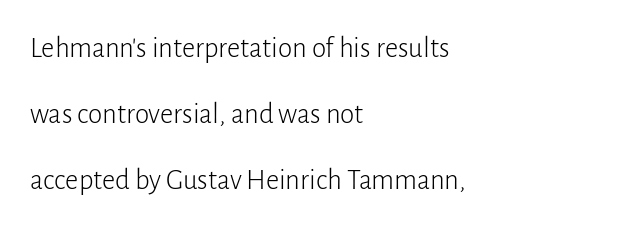
Students, observe: this is what heavily led, spacious text looks like. Stroke mass is kept to a normal reading level or below. The passage shown has conventional tracking throughout. Is there any slant? The stems are plumb. The letters advance in unequal steps, a hallmark of proportional type.
